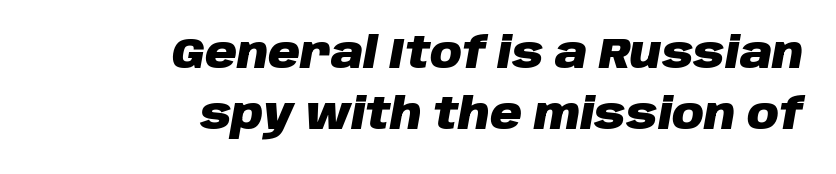
How heavy is the stroke? Heavy — this is a bold. Default kerning and tracking; the words read as compact shapes. Compared with a flush-left layout, this one pins lines to the opposite, right side. Reading down the column, the eye jumps a familiar distance to each next line. A bare baseline throughout the passage.
